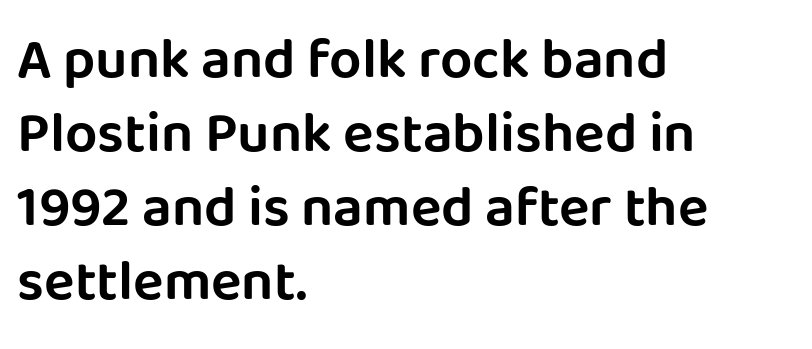
The compositor pushed each line to the left boundary. Letterform terminals end flat and unadorned throughout the passage. A typesetter would mark this as roman, not italic. Unmarked baselines from the first word to the last. Honestly, the row spacing looks completely unremarkable.
